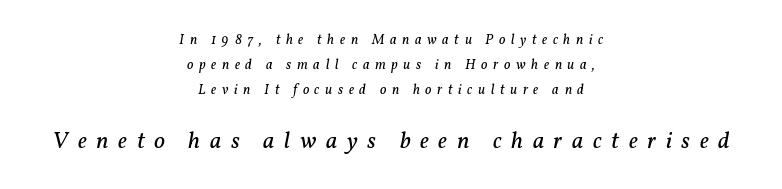
The image shows 24 px text type, italic (leaning right); set centered, line spacing 1.8x, unusually wide letter spacing (+0.4 em), not underlined; the second (bottom) block is 1.71x larger.
